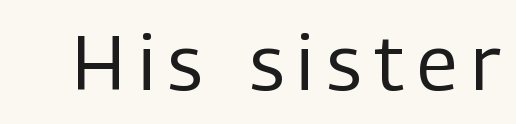
{"serif": "no", "italic": "no", "bold": "no", "weight": "regular", "width": "condensed", "stroke_contrast": "low", "x_height": "medium", "monospaced": "no", "underline": "no", "glyph_px": 76}
